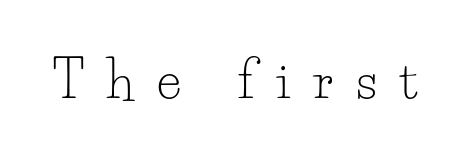
Q: Is the text bold? A: No.
Q: Is the text italic (slanted)? A: No, it is upright.
Q: Is the typeface a serif or a sans-serif typeface? A: Serif.
Q: Is the text underlined? A: No.
Q: Is the spacing between letters normal or unusually wide? A: Unusually wide.
Q: Width (condensed, normal, or wide)? A: Normal.
Q: Stroke contrast? A: Low.
Q: x-height? A: Small.
Q: Monospaced? A: No.
